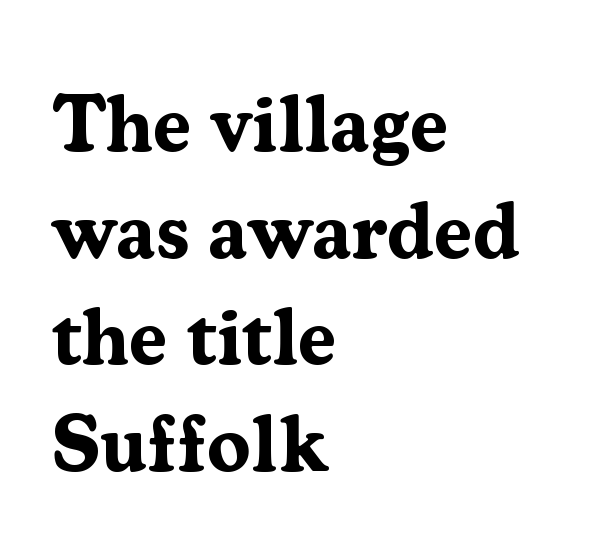
{"serif": "yes", "italic": "no", "bold": "yes", "weight": "bold", "width": "normal", "stroke_contrast": "medium", "x_height": "medium", "monospaced": "no", "underline": "no", "align": "left", "line_spacing": "normal", "line_spacing_ratio": 1.35, "letter_spacing": "normal", "letter_spacing_em": 0.0, "glyph_px": 79}
